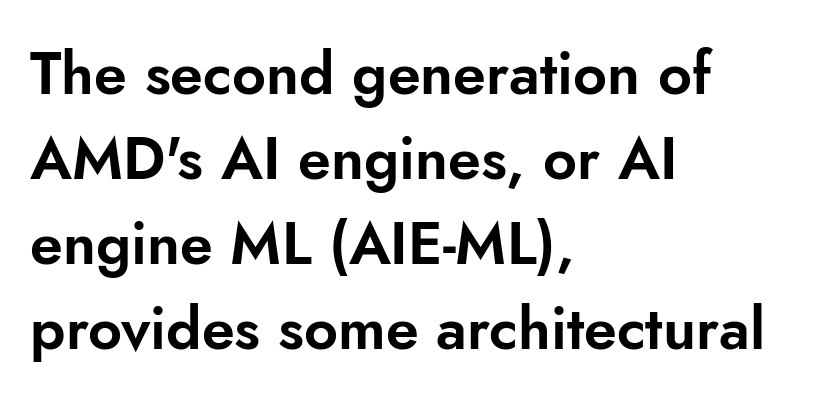
Q: Is the text italic (slanted)? A: No, it is upright.
Q: Is the typeface a serif or a sans-serif typeface? A: Sans-serif.
Q: Is the text underlined? A: No.
Q: How is the paragraph aligned? A: Left-aligned.
Q: Is the spacing between letters normal or unusually wide? A: Normal.
Q: Is the spacing between lines tight, normal or loose? A: Normal.
Q: Width (condensed, normal, or wide)? A: Normal.
Q: Stroke contrast? A: Low.
Q: x-height? A: Small.
Q: Monospaced? A: No.
